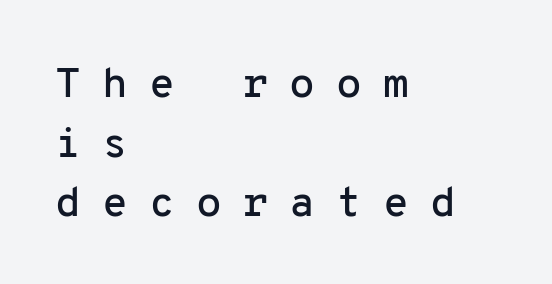
The image shows 42 px sans-serif type, upright, monospaced; set left-aligned, normal line spacing (1.42x), unusually wide letter spacing (+0.5 em), not underlined; low stroke contrast and a medium x-height.
